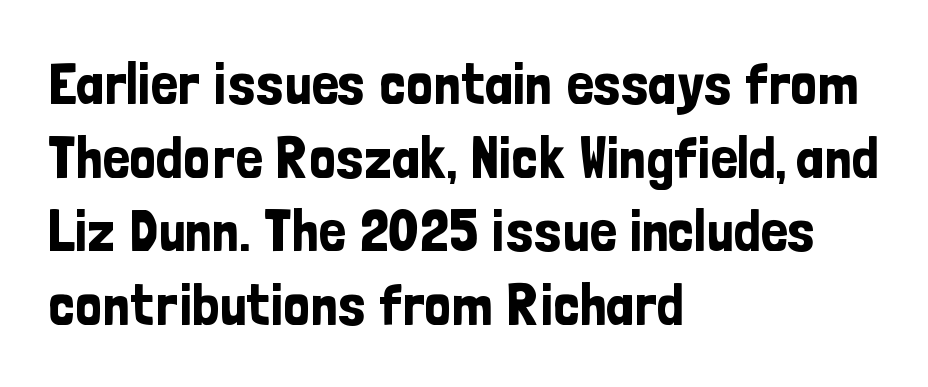
To sum up the face: it is a sans, with no serifs. Regular leading. This is the regular roman posture of the typeface. Nobody drew a line under any word here. You could not count columns in this text — the font is proportionally spaced. Teacher's note: observe the even left margin — that is flush-left alignment.
